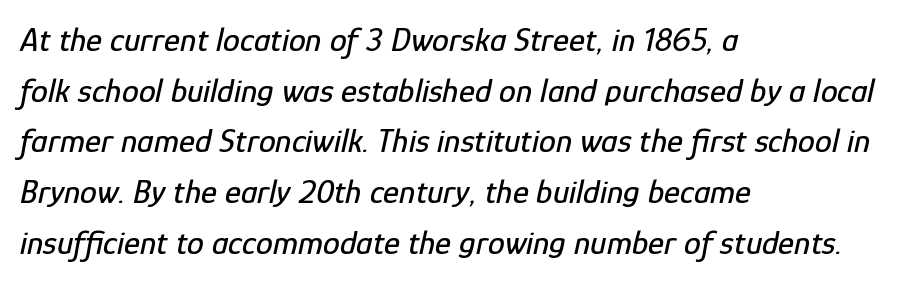
Unmarked baselines from the first word to the last. A normal amount of white space separates one row of letters from the next. The rendering uses natural spacing where letterforms have individual widths. There's an unmistakable incline to the writing here. All the whitespace from short lines collects on the right.
